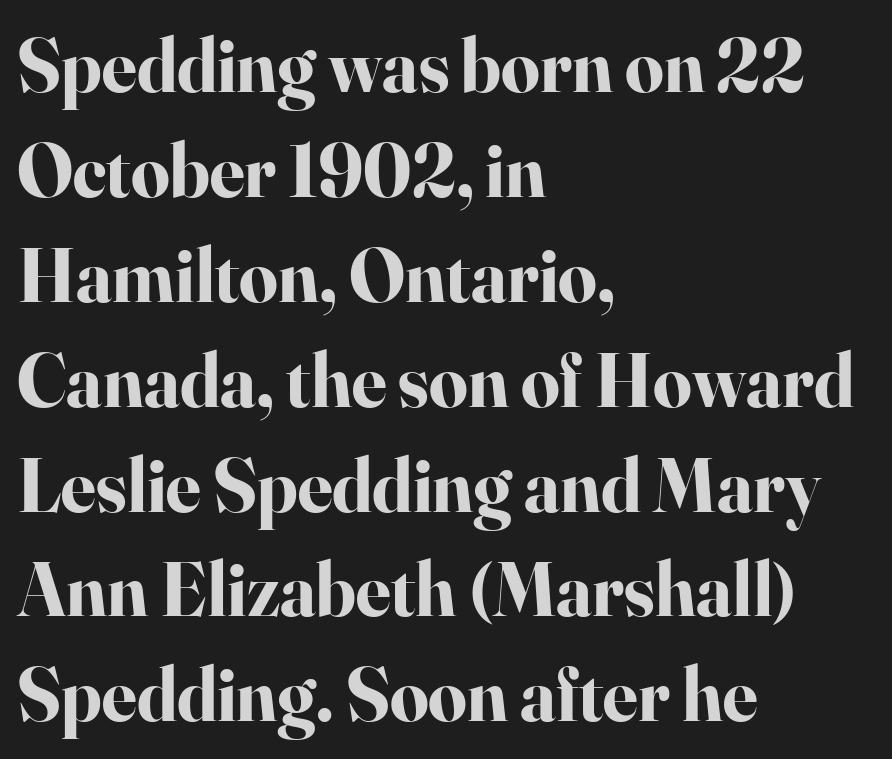
{"serif": "yes", "italic": "no", "bold": "yes", "weight": "bold", "width": "normal", "stroke_contrast": "high", "x_height": "small", "monospaced": "no", "underline": "no", "align": "left", "line_spacing": "normal", "line_spacing_ratio": 1.38, "letter_spacing": "normal", "letter_spacing_em": 0.0, "glyph_px": 76}
